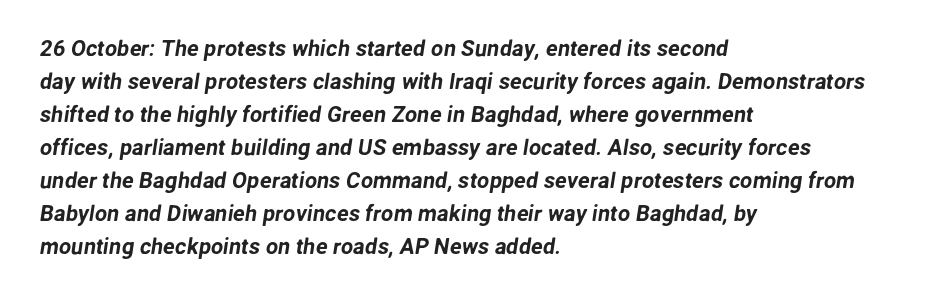
{"underline": "no", "align": "left", "line_spacing": "normal", "line_spacing_ratio": 1.5, "letter_spacing": "normal", "letter_spacing_em": 0.0, "glyph_px": 22}
